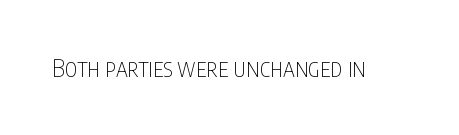
Only glyphs here, with clear space below each row. Notice how the stems are strictly vertical — no italics here. Between one letter and the next there's only the usual sliver of space. Is this a heavy cut? Hardly; it is regular or lighter.
